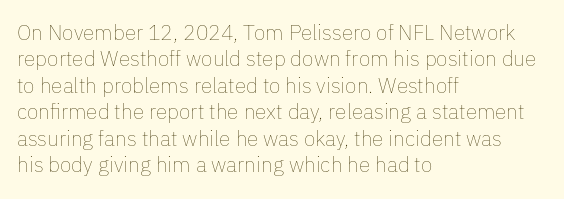
Q: Is the text bold? A: No.
Q: Is the text italic (slanted)? A: No, it is upright.
Q: Is the text underlined? A: No.
Q: How is the paragraph aligned? A: Left-aligned.
Q: Is the spacing between letters normal or unusually wide? A: Normal.
Q: Is the spacing between lines tight, normal or loose? A: Normal.
